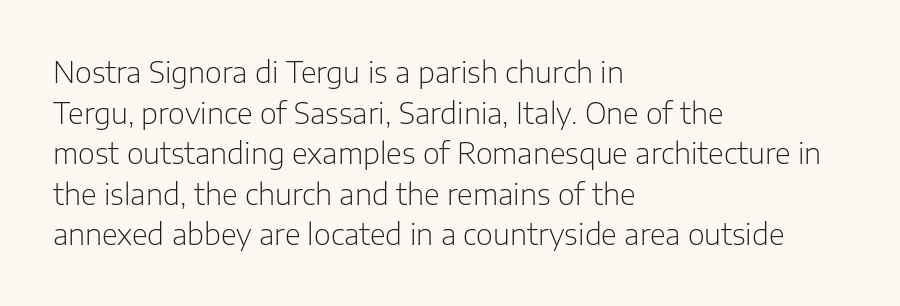
The image shows 29 px light sans-serif type, upright; set left-aligned, normal line spacing (1.4x), normal letter spacing, not underlined; low stroke contrast and a medium x-height.
